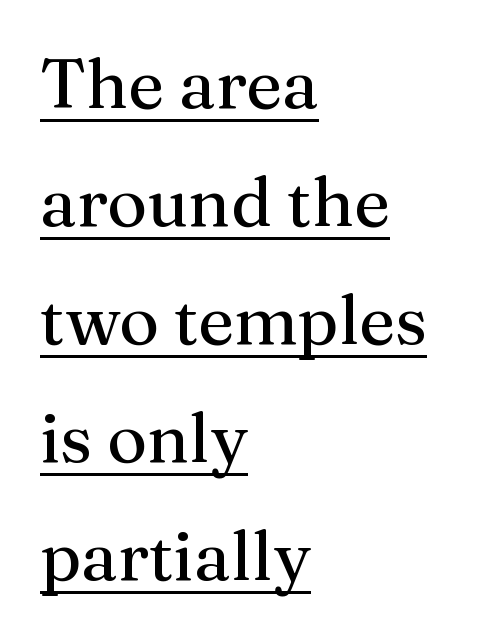
{"serif": "yes", "italic": "no", "bold": "no", "weight": "regular", "width": "normal", "stroke_contrast": "medium", "x_height": "medium", "monospaced": "no", "underline": "yes", "align": "left", "line_spacing_ratio": 1.71, "letter_spacing": "normal", "letter_spacing_em": 0.0, "glyph_px": 69}
